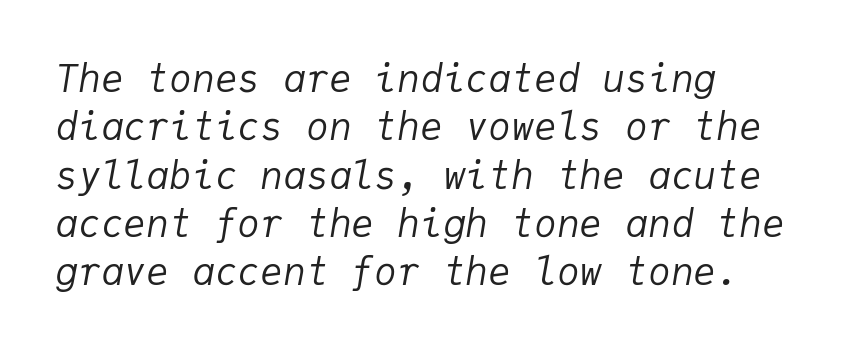
Q: Is the text bold? A: No.
Q: Is the text italic (slanted)? A: Yes, it leans right by about 9 degrees.
Q: Is the text underlined? A: No.
Q: How is the paragraph aligned? A: Left-aligned.
Q: Is the spacing between letters normal or unusually wide? A: Normal.
Q: Is the spacing between lines tight, normal or loose? A: Normal.
Q: Width (condensed, normal, or wide)? A: Normal.
Q: Stroke contrast? A: Low.
Q: x-height? A: Medium.
Q: Monospaced? A: Yes.
